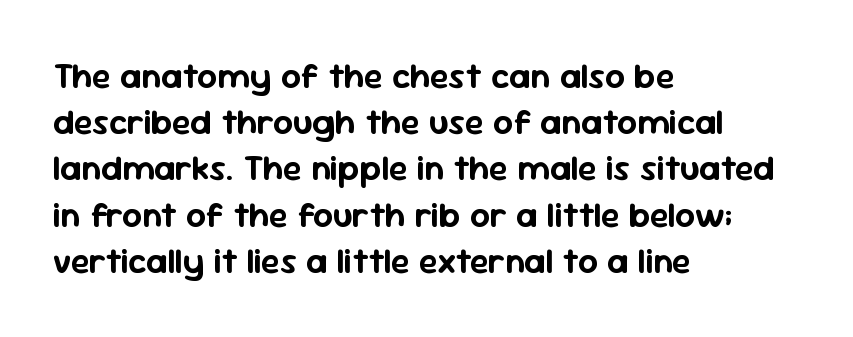
The image shows 35 px sans-serif type, upright; set left-aligned, normal line spacing (1.32x), normal letter spacing, not underlined; low stroke contrast and a medium x-height.
